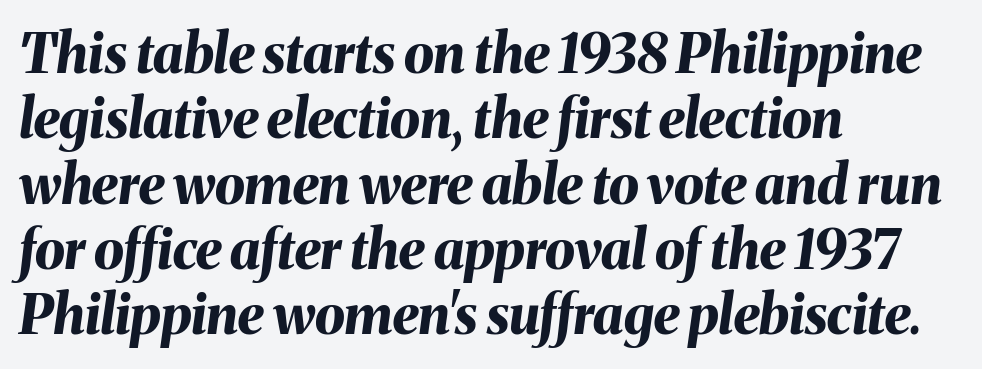
{"italic": "yes", "lean": "right", "slant_degrees": 8, "bold": "yes", "weight": "bold", "width": "normal", "stroke_contrast": "medium", "x_height": "medium", "monospaced": "no", "underline": "no", "align": "left", "line_spacing_ratio": 1.21, "letter_spacing": "normal", "letter_spacing_em": 0.0, "glyph_px": 54}
